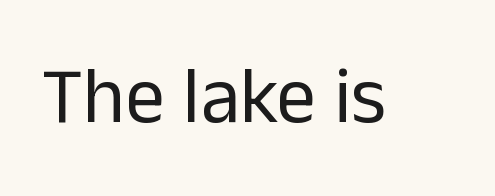
Q: Is the text bold? A: No.
Q: Is the text italic (slanted)? A: No, it is upright.
Q: Is the typeface a serif or a sans-serif typeface? A: Sans-serif.
Q: Is the text underlined? A: No.
Q: Is the spacing between letters normal or unusually wide? A: Normal.
Q: Width (condensed, normal, or wide)? A: Normal.
Q: Stroke contrast? A: Low.
Q: x-height? A: Medium.
Q: Monospaced? A: No.
